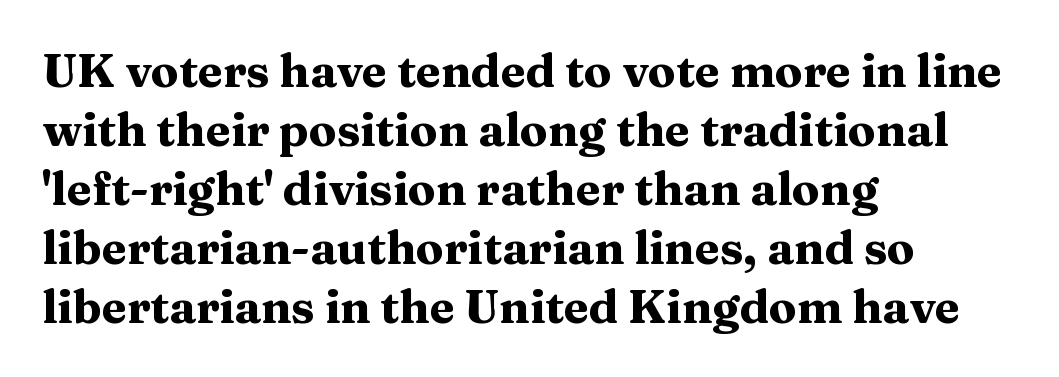
Q: Is the text bold? A: Yes.
Q: Is the text italic (slanted)? A: No, it is upright.
Q: Is the typeface a serif or a sans-serif typeface? A: Serif.
Q: Is the text underlined? A: No.
Q: How is the paragraph aligned? A: Left-aligned.
Q: Is the spacing between letters normal or unusually wide? A: Normal.
Q: Is the spacing between lines tight, normal or loose? A: Normal.
Q: Width (condensed, normal, or wide)? A: Wide.
Q: Stroke contrast? A: Medium.
Q: x-height? A: Medium.
Q: Monospaced? A: No.
